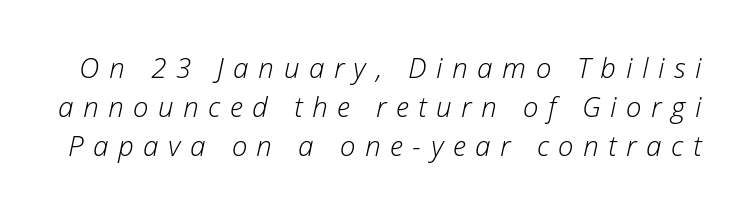
The image shows 28 px light type, italic (leaning right); set normal line spacing (1.4x), unusually wide letter spacing (+0.34 em), not underlined; low stroke contrast and a medium x-height.
